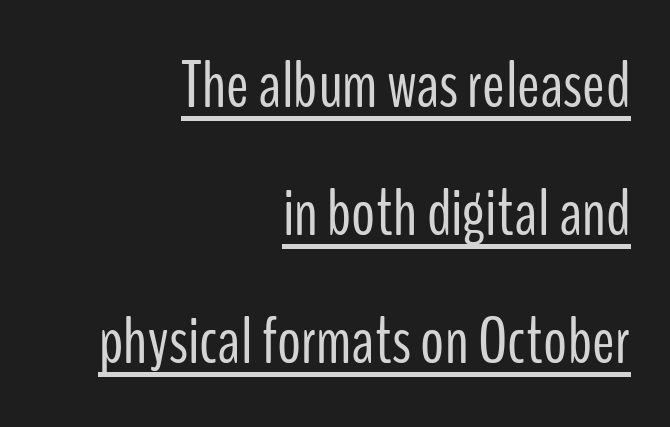
The image shows 67 px light, condensed sans-serif type, upright; set right-aligned, loose line spacing (1.91x), normal letter spacing, underlined; low stroke contrast and a medium x-height.
